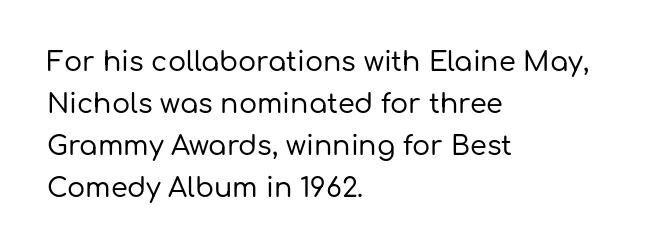
{"italic": "no", "underline": "no", "align": "left", "line_spacing": "normal", "line_spacing_ratio": 1.56, "letter_spacing": "normal", "letter_spacing_em": 0.0, "glyph_px": 27}
